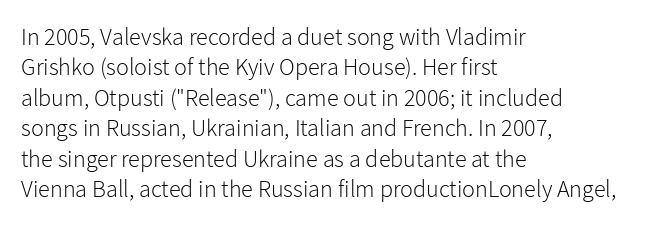
The image shows 24 px text type, upright; set left-aligned, normal line spacing (1.27x), normal letter spacing, not underlined.
